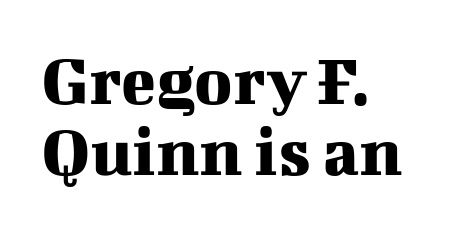
Characters follow at the spacing the type designer built in. Underlining? Definitely not there. Students, observe: this is what under-led, compact text looks like. Horizontal alignment here is leftward, the default for most running prose. Each letter keeps its own natural width here, so spacing adapts to shape.
